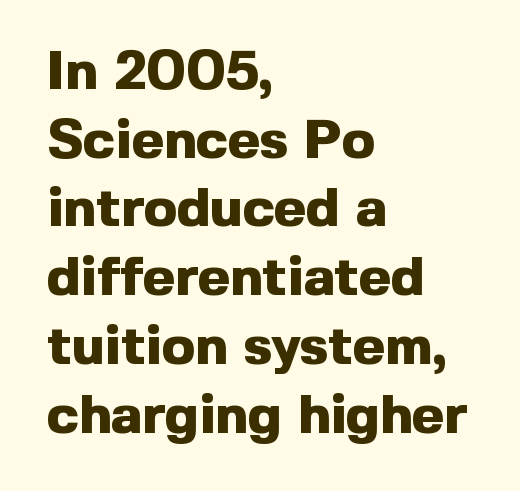
Is the type bold? Yes — the strokes are clearly thick and heavy. The lines in this sample share a left origin and differ only in where they stop. Serif or sans? Sans — the stroke terminals are bare. Vertical strokes here are truly vertical.
